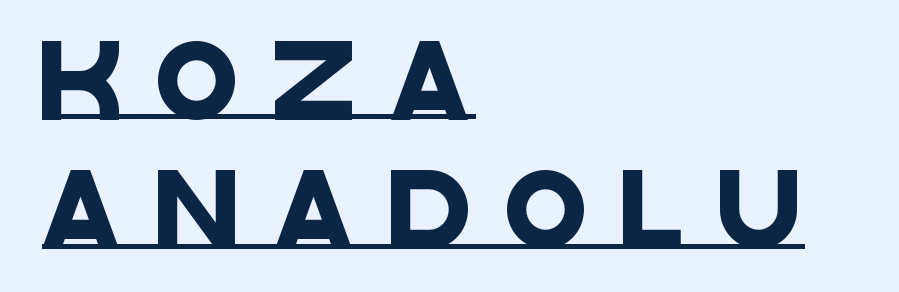
Q: Is the typeface a serif or a sans-serif typeface? A: Sans-serif.
Q: Is the text underlined? A: Yes.
Q: How is the paragraph aligned? A: Left-aligned.
Q: Is the spacing between letters normal or unusually wide? A: Unusually wide.
Q: Is the spacing between lines tight, normal or loose? A: Normal.
Q: Width (condensed, normal, or wide)? A: Wide.
Q: Stroke contrast? A: Low.
Q: x-height? A: Large.
Q: Monospaced? A: No.
